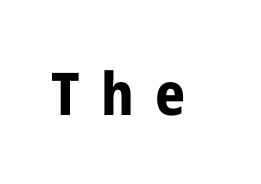
Notice how the stems are strictly vertical — no italics here. Compared with typical body copy, the letter spacing here is much looser. A typesetter would call this proportional, since set widths differ per character. Emphasis by weight is at full strength: bold. These lines are composed in type without serifs.
